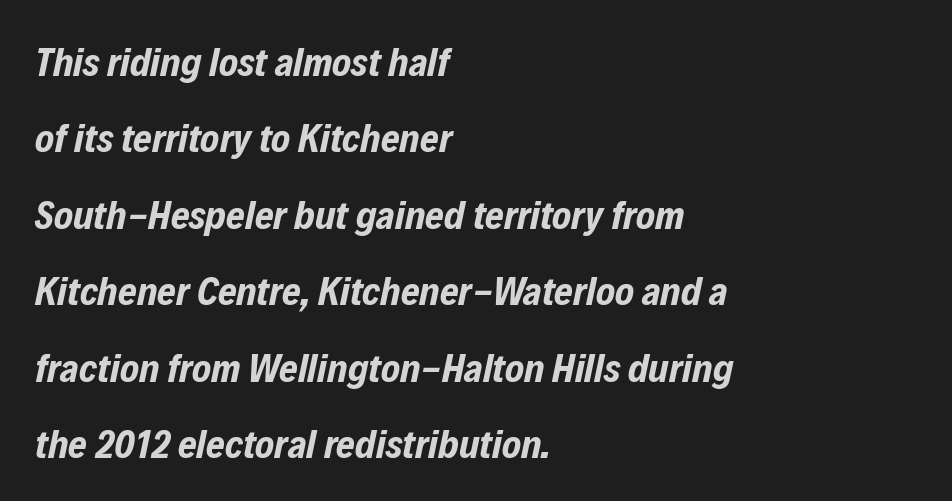
{"italic": "yes", "lean": "right", "slant_degrees": 12, "bold": "yes", "weight": "bold", "width": "condensed", "stroke_contrast": "low", "x_height": "medium", "monospaced": "no", "underline": "no", "align": "left", "line_spacing": "loose", "line_spacing_ratio": 1.91, "letter_spacing": "normal", "letter_spacing_em": 0.0, "glyph_px": 40}
